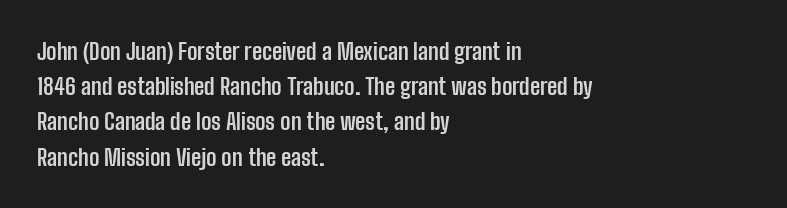
The image shows 23 px bold type, upright; set left-aligned, normal line spacing (1.53x), normal letter spacing, not underlined.
